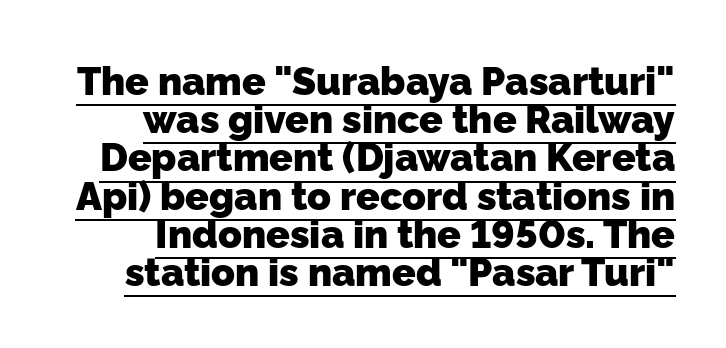
The image shows 39 px heavy sans-serif type; set tight line spacing (0.98x), normal letter spacing, underlined; low stroke contrast and a medium x-height.
